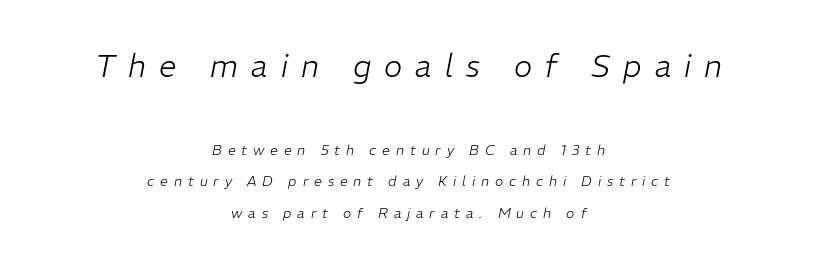
The image shows 31 px light type, italic (leaning right); set centered, loose line spacing (2.26x), unusually wide letter spacing (+0.42 em), not underlined; the first (top) block is 2.21x larger; low stroke contrast and a medium x-height.
